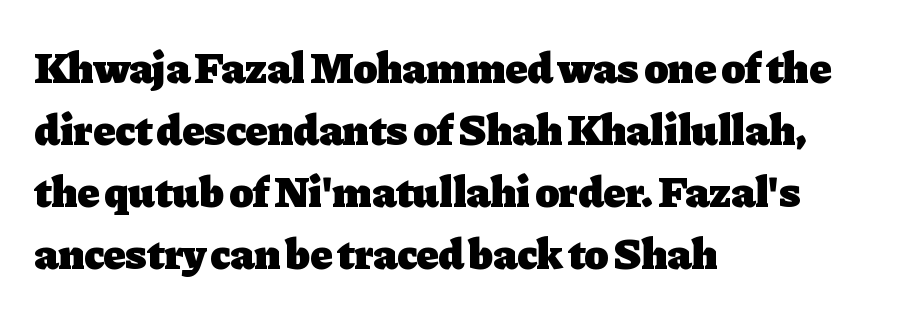
Q: Is the text bold? A: Yes.
Q: Is the text italic (slanted)? A: No, it is upright.
Q: Is the typeface a serif or a sans-serif typeface? A: Serif.
Q: Is the text underlined? A: No.
Q: How is the paragraph aligned? A: Left-aligned.
Q: Is the spacing between letters normal or unusually wide? A: Normal.
Q: Is the spacing between lines tight, normal or loose? A: Normal.
Q: Width (condensed, normal, or wide)? A: Normal.
Q: Stroke contrast? A: Low.
Q: x-height? A: Medium.
Q: Monospaced? A: No.
